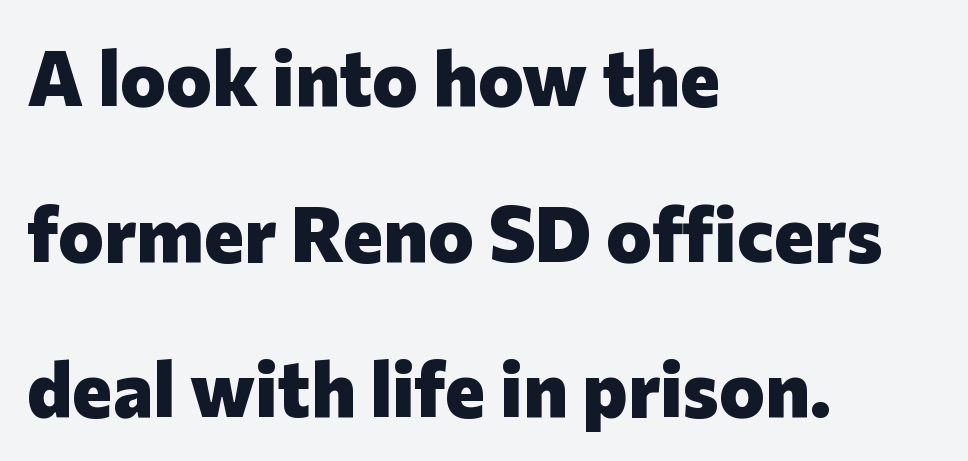
{"serif": "no", "italic": "no", "bold": "yes", "weight": "heavy", "width": "normal", "stroke_contrast": "low", "x_height": "medium", "monospaced": "no", "underline": "no", "align": "left", "line_spacing": "loose", "line_spacing_ratio": 2.02, "letter_spacing": "normal", "letter_spacing_em": 0.0, "glyph_px": 77}
